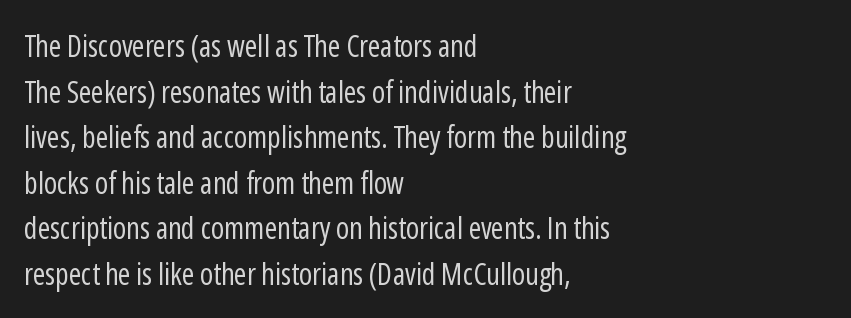
{"serif": "no", "italic": "no", "bold": "no", "weight": "regular", "width": "condensed", "stroke_contrast": "low", "x_height": "medium", "monospaced": "no", "underline": "no", "align": "left", "line_spacing": "normal", "line_spacing_ratio": 1.52, "letter_spacing": "normal", "letter_spacing_em": 0.0, "glyph_px": 30}
